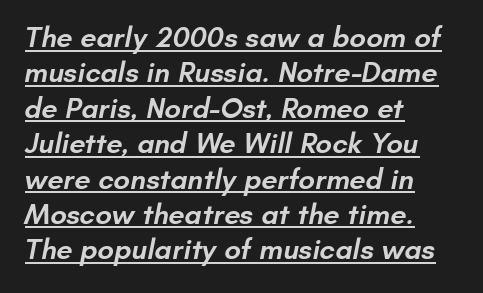
The image shows 29 px semibold sans-serif type; set left-aligned, line spacing 1.22x, normal letter spacing, underlined; low stroke contrast and a small x-height.
